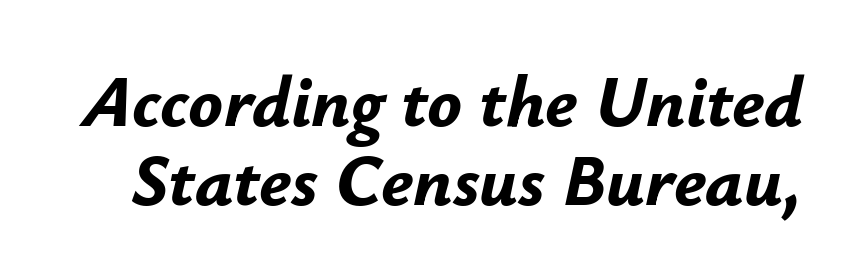
The image shows 72 px bold type, italic (leaning right); set tight line spacing (1.1x), normal letter spacing, not underlined; low stroke contrast and a small x-height.
